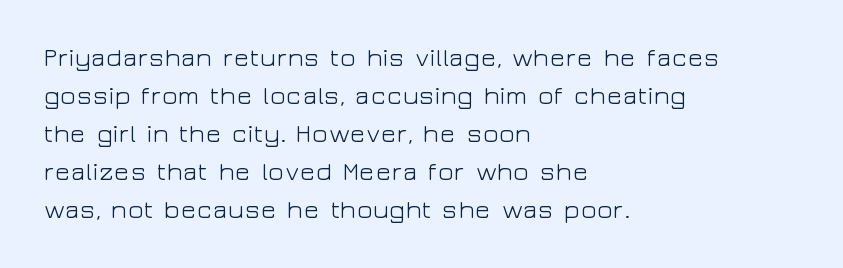
{"italic": "no", "bold": "no", "underline": "no", "align": "left", "line_spacing": "normal", "line_spacing_ratio": 1.46, "letter_spacing": "normal", "letter_spacing_em": 0.0, "glyph_px": 26}
